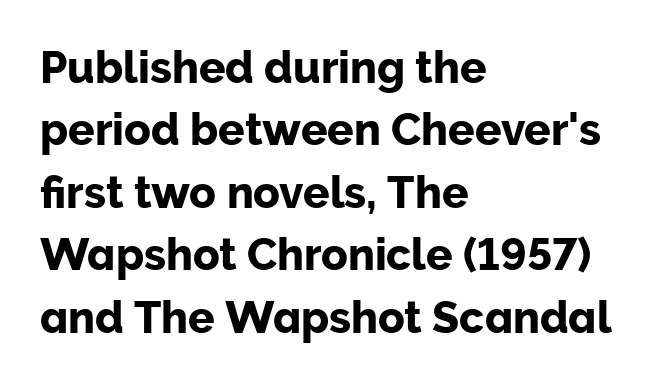
{"serif": "no", "italic": "no", "width": "normal", "stroke_contrast": "low", "x_height": "medium", "monospaced": "no", "underline": "no", "align": "left", "line_spacing": "normal", "line_spacing_ratio": 1.42, "letter_spacing": "normal", "letter_spacing_em": 0.0, "glyph_px": 44}
